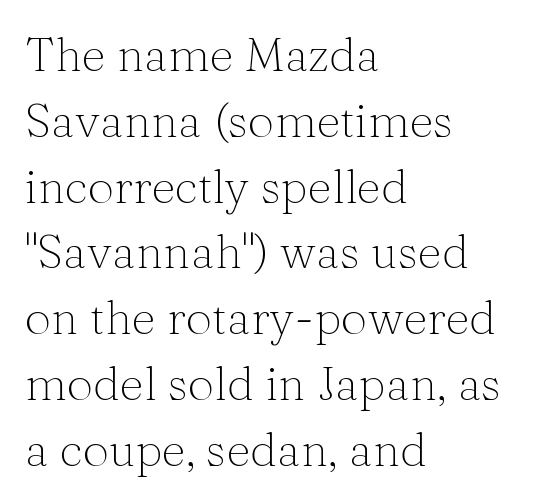
The image shows 47 px light serif type, upright; set left-aligned, normal line spacing (1.4x), normal letter spacing, not underlined; medium stroke contrast and a medium x-height.
